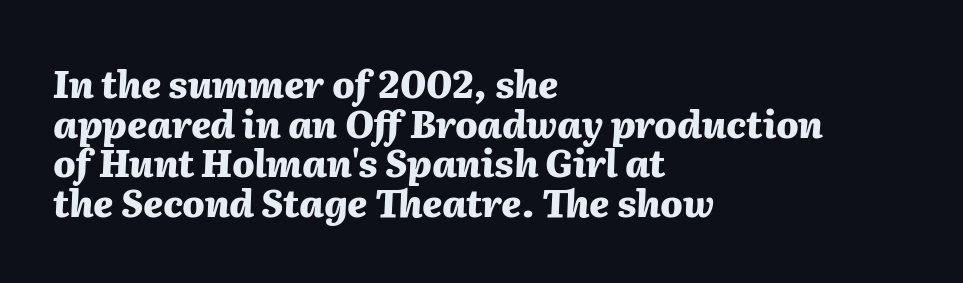
Glyph-to-glyph distance matches everyday printed text. Proportional: the letters do not fall into vertical columns. Plain, unruled lines of type. Chunky letters — that's bold for sure.
